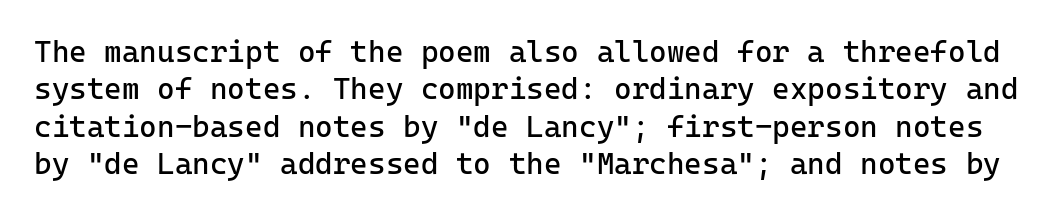
The image shows 30 px regular-weight sans-serif type, upright, monospaced; set normal line spacing (1.25x), normal letter spacing, not underlined; low stroke contrast and a medium x-height.
